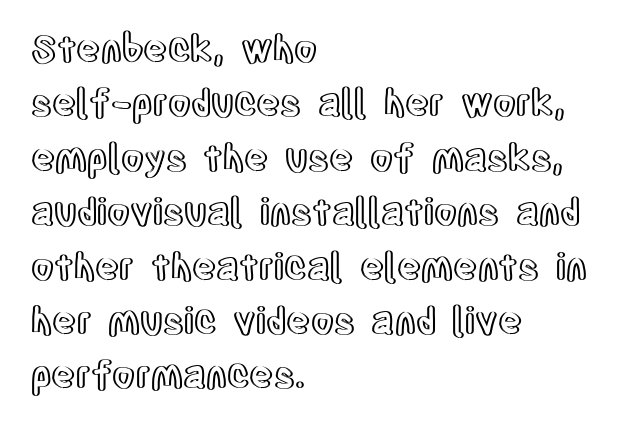
{"italic": "no", "width": "condensed", "x_height": "large", "monospaced": "no", "underline": "no", "align": "left", "line_spacing": "normal", "line_spacing_ratio": 1.47, "letter_spacing": "normal", "letter_spacing_em": 0.0, "glyph_px": 37}
